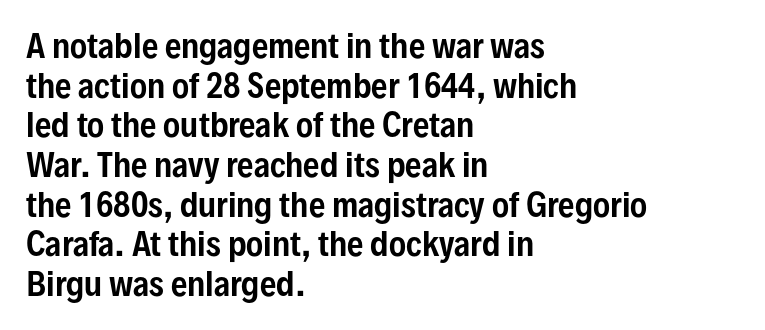
Q: Is the text italic (slanted)? A: No, it is upright.
Q: Is the typeface a serif or a sans-serif typeface? A: Sans-serif.
Q: Is the text underlined? A: No.
Q: How is the paragraph aligned? A: Left-aligned.
Q: Is the spacing between letters normal or unusually wide? A: Normal.
Q: Width (condensed, normal, or wide)? A: Condensed.
Q: Stroke contrast? A: Low.
Q: x-height? A: Medium.
Q: Monospaced? A: No.
